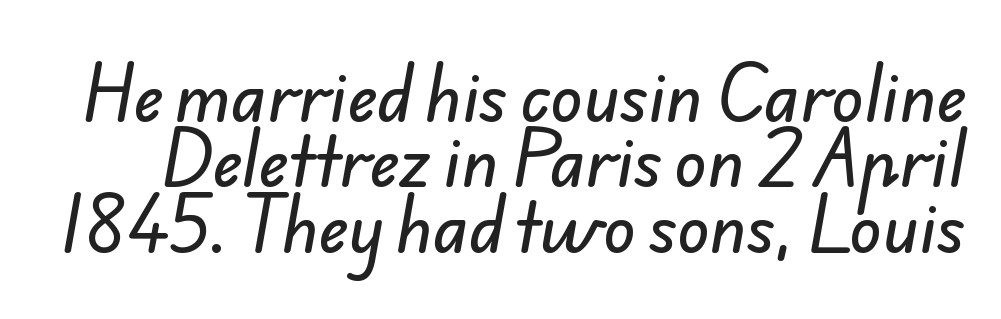
Q: Is the typeface a serif or a sans-serif typeface? A: Sans-serif.
Q: Is the text underlined? A: No.
Q: Is the spacing between letters normal or unusually wide? A: Normal.
Q: Is the spacing between lines tight, normal or loose? A: Tight.
Q: Width (condensed, normal, or wide)? A: Normal.
Q: Stroke contrast? A: Low.
Q: x-height? A: Small.
Q: Monospaced? A: No.
